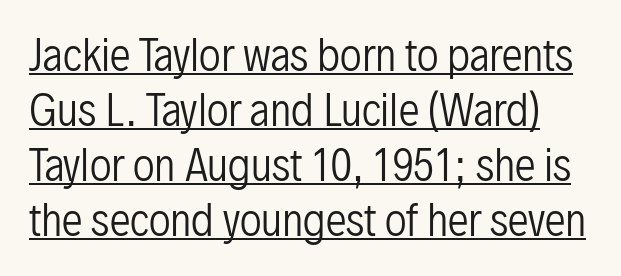
Q: Is the text bold? A: No.
Q: Is the text italic (slanted)? A: No, it is upright.
Q: Is the typeface a serif or a sans-serif typeface? A: Sans-serif.
Q: Is the text underlined? A: Yes.
Q: Is the spacing between letters normal or unusually wide? A: Normal.
Q: Is the spacing between lines tight, normal or loose? A: Normal.
Q: Width (condensed, normal, or wide)? A: Condensed.
Q: Stroke contrast? A: Low.
Q: x-height? A: Medium.
Q: Monospaced? A: No.
